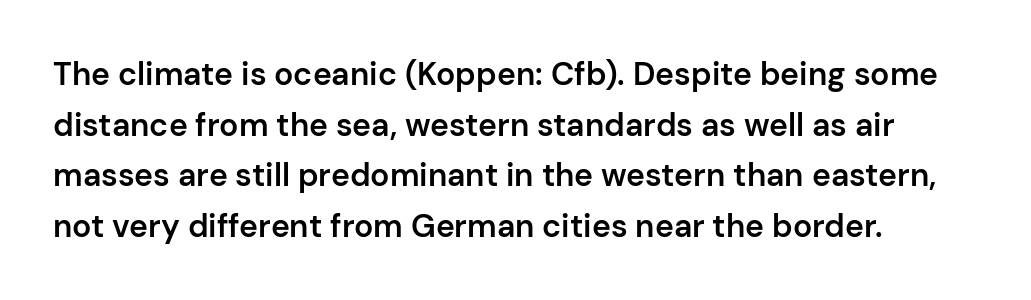
Q: Is the text bold? A: Semi-bold.
Q: Is the text italic (slanted)? A: No, it is upright.
Q: Is the typeface a serif or a sans-serif typeface? A: Sans-serif.
Q: Is the text underlined? A: No.
Q: How is the paragraph aligned? A: Left-aligned.
Q: Is the spacing between letters normal or unusually wide? A: Normal.
Q: Is the spacing between lines tight, normal or loose? A: Normal.
Q: Width (condensed, normal, or wide)? A: Normal.
Q: Stroke contrast? A: Low.
Q: x-height? A: Medium.
Q: Monospaced? A: No.
